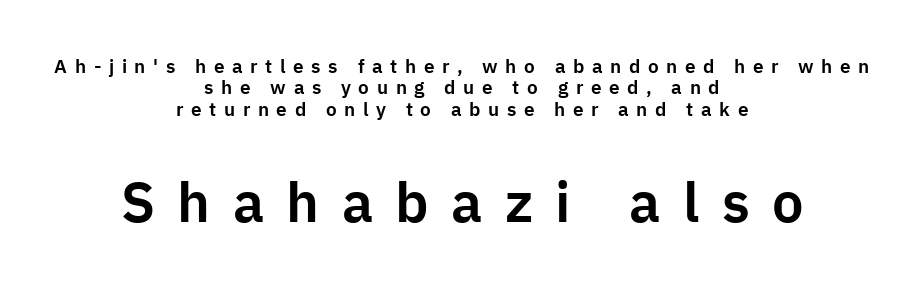
A student would call this center alignment; a typographer would say set centered. Note: no serifs on the glyphs. What stands out about the letter spacing? Its width — letters are far apart. Ascenders rise straight up at ninety degrees. This sample trades vertical openness for compactness between lines.
